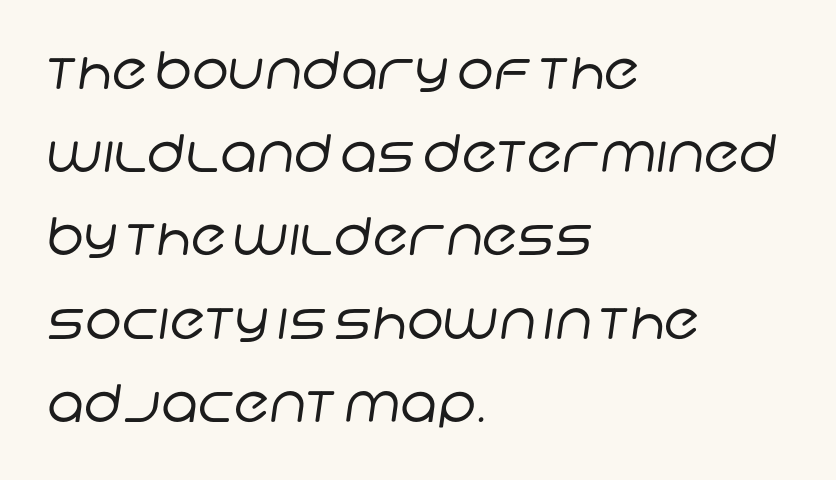
{"serif": "no", "bold": "no", "weight": "regular", "width": "normal", "stroke_contrast": "low", "x_height": "large", "monospaced": "no", "underline": "no", "align": "left", "line_spacing": "normal", "line_spacing_ratio": 1.6, "letter_spacing": "normal", "letter_spacing_em": 0.0, "glyph_px": 52}
